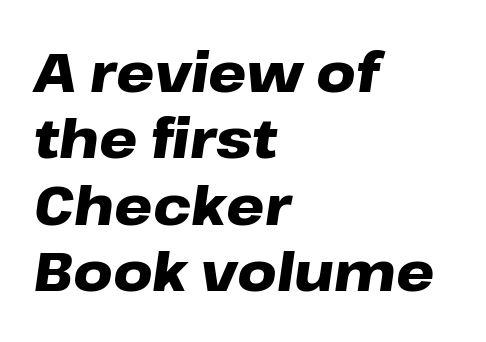
Q: Is the text bold? A: Yes.
Q: Is the text italic (slanted)? A: Yes, it leans right by about 8 degrees.
Q: Is the text underlined? A: No.
Q: How is the paragraph aligned? A: Left-aligned.
Q: Is the spacing between letters normal or unusually wide? A: Normal.
Q: Width (condensed, normal, or wide)? A: Wide.
Q: Stroke contrast? A: Low.
Q: x-height? A: Medium.
Q: Monospaced? A: No.
